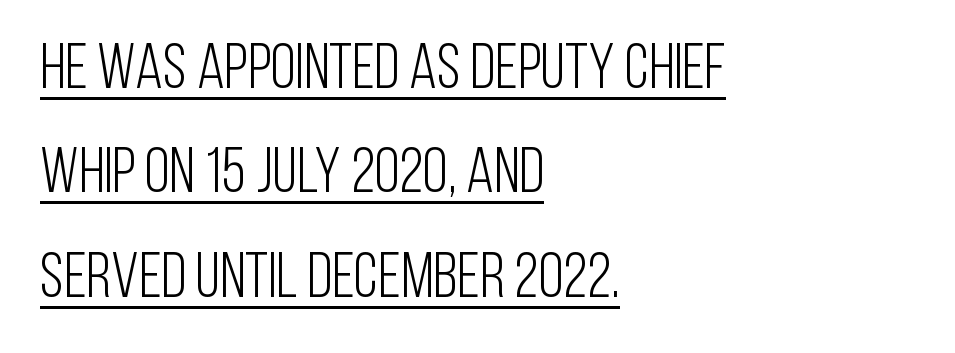
The image shows 64 px light, condensed sans-serif type, upright; set left-aligned, normal line spacing (1.63x), normal letter spacing, underlined; low stroke contrast and a large x-height.
